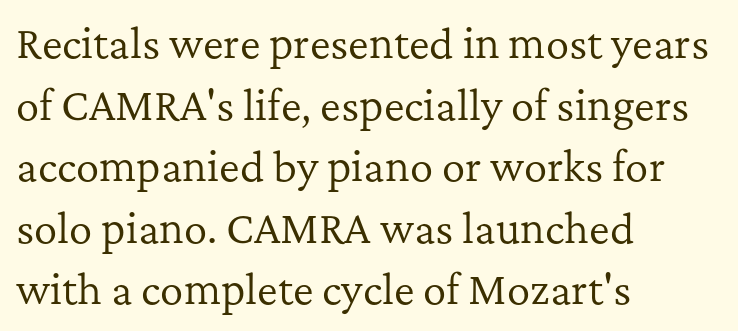
Glyph-to-glyph distance matches everyday printed text. Underline: absent. Characters remain perfectly vertical along every line. A quiet, ordinary-to-light weight characterises the typeface. Notice how the passage keeps a crisp vertical edge on the left only. The vertical gap from one line to the next is medium.
